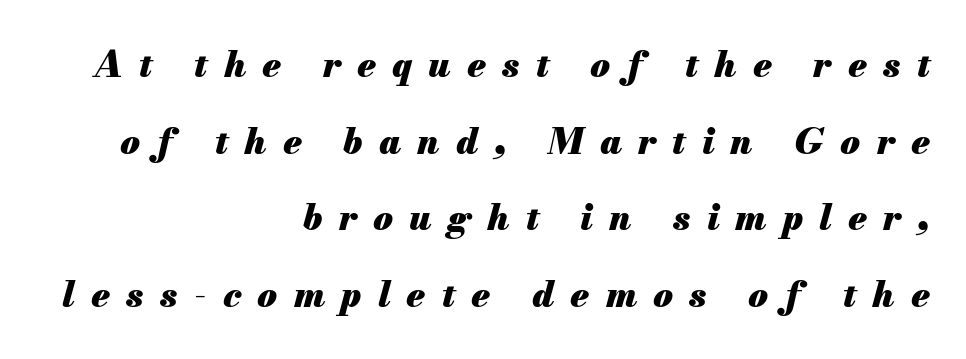
The image shows 36 px heavy type, italic (leaning right); set right-aligned, loose line spacing (2.13x), unusually wide letter spacing (+0.45 em), not underlined; medium stroke contrast and a small x-height.
